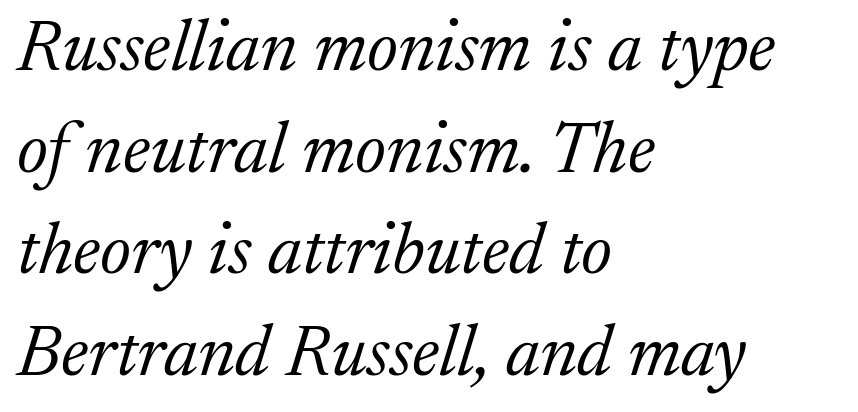
The image shows 72 px light serif type, italic (leaning right); set left-aligned, normal line spacing (1.41x), normal letter spacing, not underlined; medium stroke contrast and a medium x-height.
